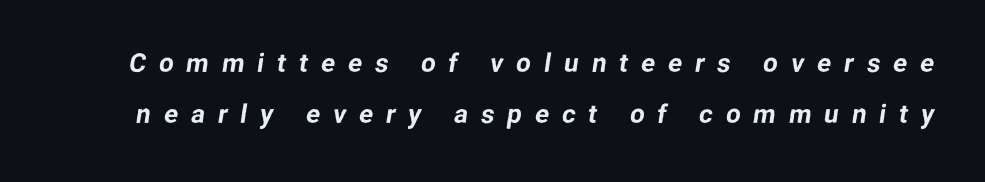
Q: Is the text underlined? A: No.
Q: Is the spacing between letters normal or unusually wide? A: Unusually wide.
Q: Is the spacing between lines tight, normal or loose? A: Loose.
